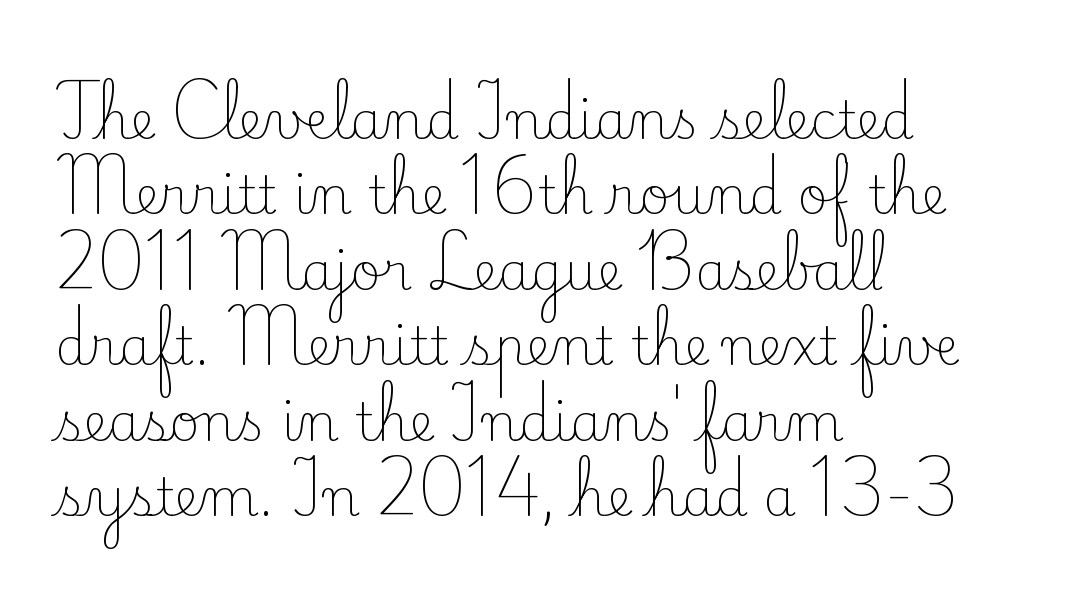
When letters stand straight like this, we call the style roman or upright. The typeface chosen for these lines features serifs. The rows are spaced the way most documents space them. The letters advance in unequal steps, a hallmark of proportional type. Is the stroke heavy? The answer is a plain regular-or-lighter. Honestly, the letter spacing is just normal — you wouldn't notice it.
